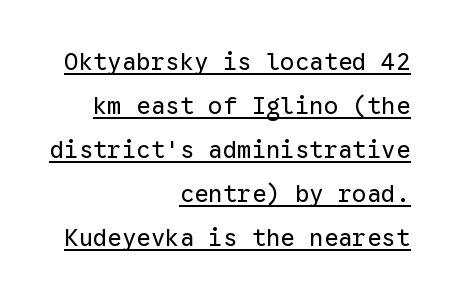
{"italic": "no", "bold": "no", "underline": "yes", "align": "right", "line_spacing_ratio": 1.83, "letter_spacing": "normal", "letter_spacing_em": 0.0, "glyph_px": 24}
